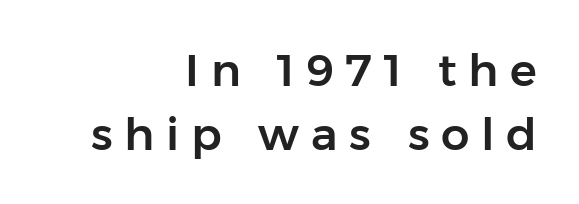
A clean baseline with only descenders dipping below it. Look at the tracking — it's clearly loosened, letters drifting apart. Compared with a flush-left layout, this one pins lines to the opposite, right side. Here the designer chose a conventional face with non-uniform glyph widths.
